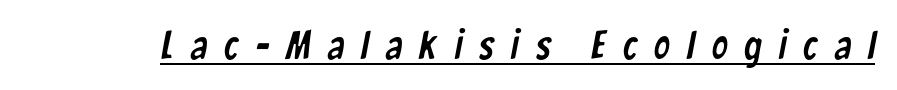
Q: Is the typeface a serif or a sans-serif typeface? A: Sans-serif.
Q: Is the text underlined? A: Yes.
Q: Is the spacing between letters normal or unusually wide? A: Unusually wide.
Q: Width (condensed, normal, or wide)? A: Condensed.
Q: Stroke contrast? A: Low.
Q: x-height? A: Medium.
Q: Monospaced? A: No.
